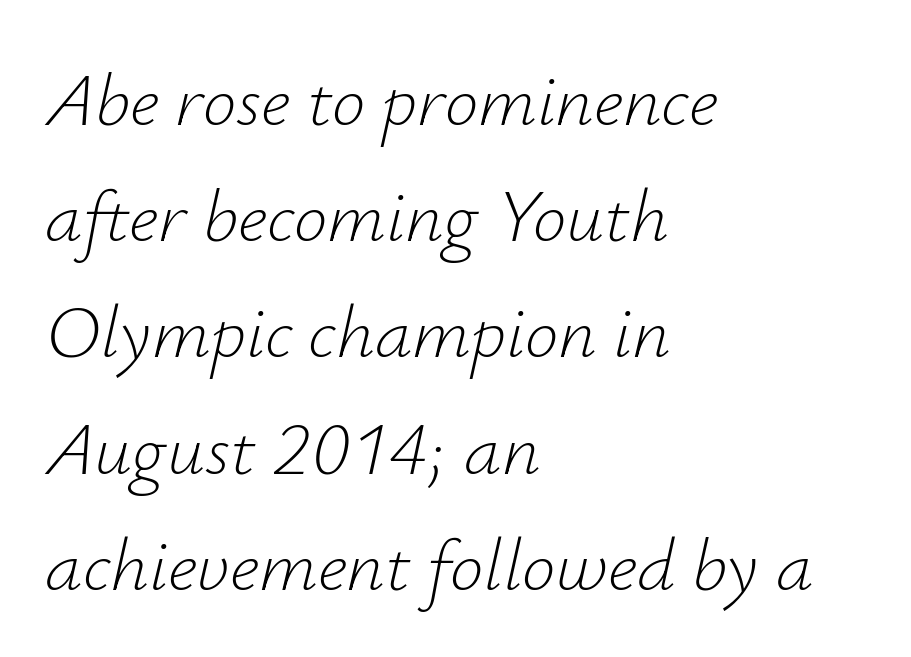
Q: Is the text bold? A: No.
Q: Is the text italic (slanted)? A: Yes, it leans right by about 12 degrees.
Q: Is the text underlined? A: No.
Q: How is the paragraph aligned? A: Left-aligned.
Q: Is the spacing between letters normal or unusually wide? A: Normal.
Q: Is the spacing between lines tight, normal or loose? A: Normal.
Q: Width (condensed, normal, or wide)? A: Normal.
Q: Stroke contrast? A: Low.
Q: x-height? A: Small.
Q: Monospaced? A: No.
